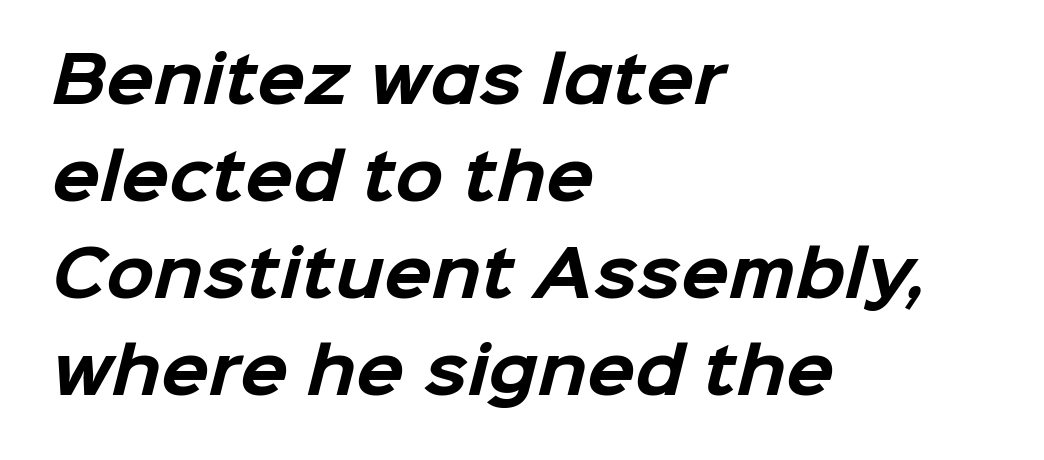
In terms of weight, the rendering is a true, heavy bold. Spacing verdict: proportional, widths tailored to each character. In CSS terms this would be text-align: left. Only glyphs here, with clear space below each row. The tracking reads as untouched default to a designer's eye. The letters carry no serifs — their stems end cleanly without finishing strokes.
